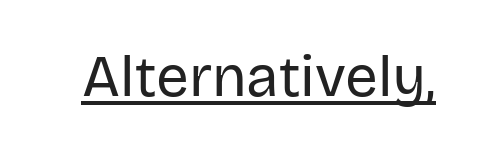
Honestly, the letter spacing is just normal — you wouldn't notice it. Caption: lettering with a line underneath. The passage shown is typed in a proportional face where columns would drift. The weight would be labelled regular, book, light, or lighter still.
